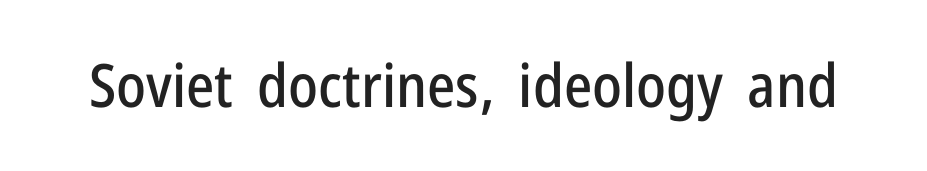
The letters advance in unequal steps, a hallmark of proportional type. This sample uses a sans-serif face. You can tell it's not italic because the verticals are truly vertical. Lines of text with bare space underneath. The letters sit at their default tracking, neither squeezed nor spread.
